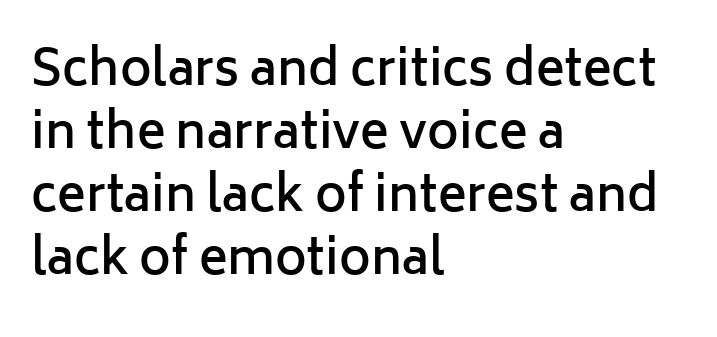
The image shows 48 px semibold sans-serif type, upright; set left-aligned, normal line spacing (1.31x), normal letter spacing, not underlined; low stroke contrast and a medium x-height.
